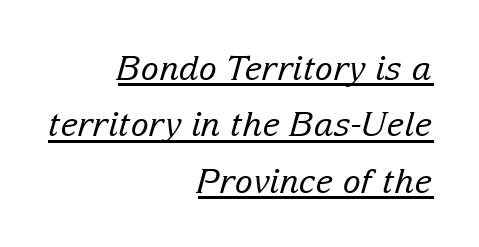
{"serif": "yes", "italic": "yes", "lean": "right", "slant_degrees": 15, "bold": "no", "weight": "regular", "width": "normal", "stroke_contrast": "low", "x_height": "medium", "monospaced": "no", "underline": "yes", "align": "right", "line_spacing": "normal", "line_spacing_ratio": 1.66, "letter_spacing": "normal", "letter_spacing_em": 0.0, "glyph_px": 34}
